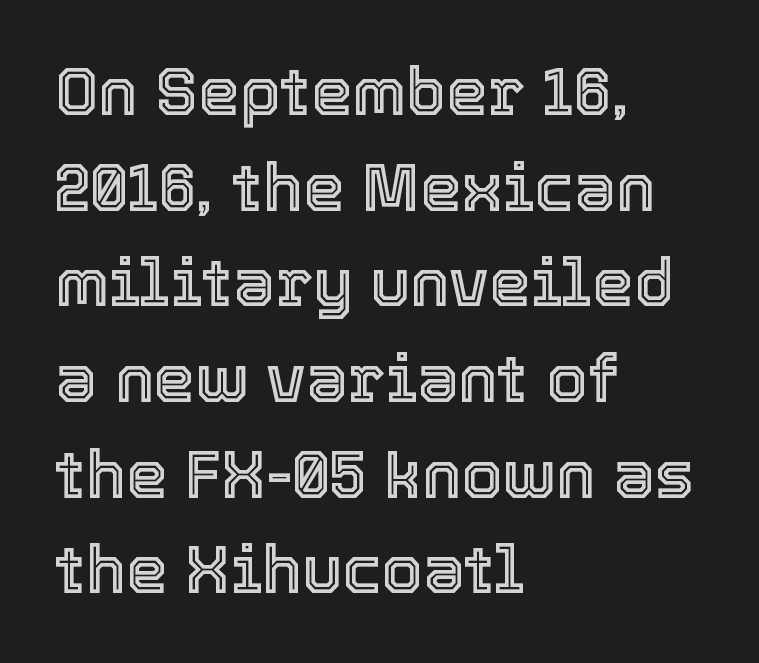
Q: Is the text italic (slanted)? A: No, it is upright.
Q: Is the text underlined? A: No.
Q: How is the paragraph aligned? A: Left-aligned.
Q: Is the spacing between letters normal or unusually wide? A: Normal.
Q: Is the spacing between lines tight, normal or loose? A: Normal.
Q: Width (condensed, normal, or wide)? A: Normal.
Q: x-height? A: Medium.
Q: Monospaced? A: No.
